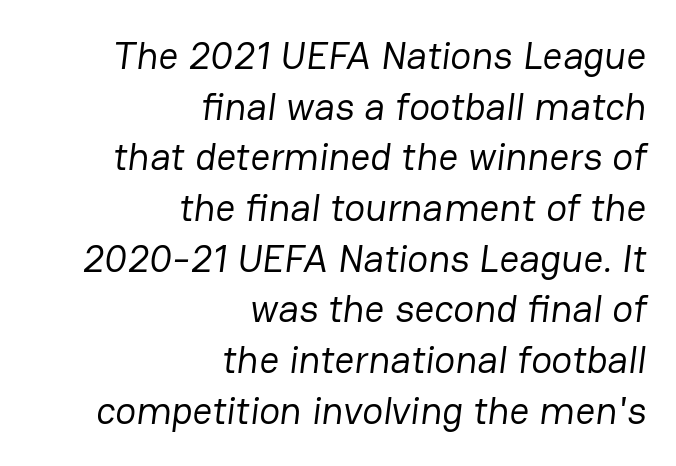
The image shows 39 px regular-weight sans-serif type; set right-aligned, normal line spacing (1.3x), normal letter spacing, not underlined; low stroke contrast and a medium x-height.
